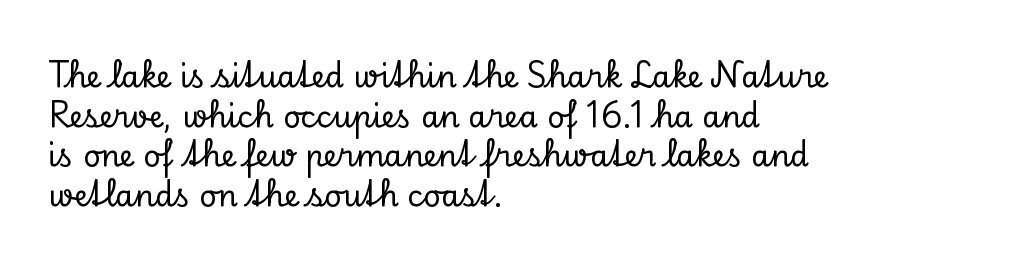
{"italic": "no", "width": "normal", "stroke_contrast": "low", "x_height": "small", "monospaced": "no", "underline": "no", "align": "left", "line_spacing": "normal", "line_spacing_ratio": 1.32, "letter_spacing": "normal", "letter_spacing_em": 0.0, "glyph_px": 30}
